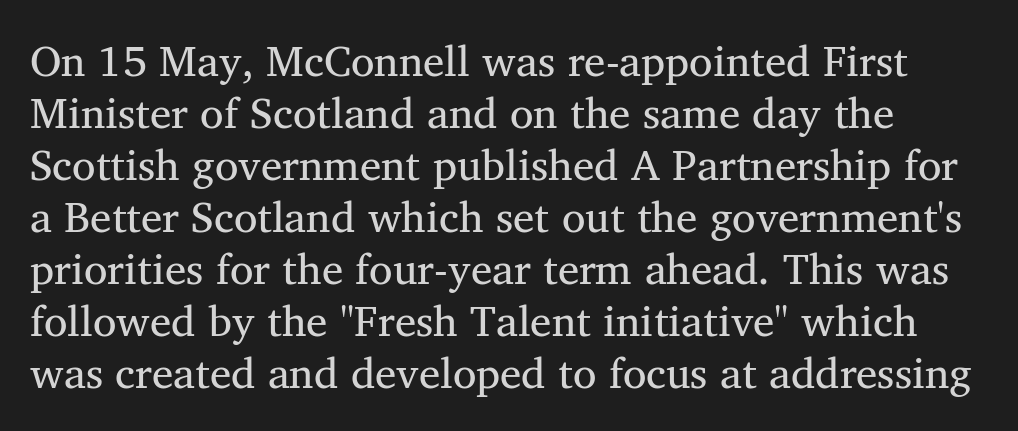
Q: Is the text bold? A: No.
Q: Is the text italic (slanted)? A: No, it is upright.
Q: Is the typeface a serif or a sans-serif typeface? A: Serif.
Q: Is the text underlined? A: No.
Q: Is the spacing between letters normal or unusually wide? A: Normal.
Q: Width (condensed, normal, or wide)? A: Normal.
Q: Stroke contrast? A: Medium.
Q: x-height? A: Medium.
Q: Monospaced? A: No.
